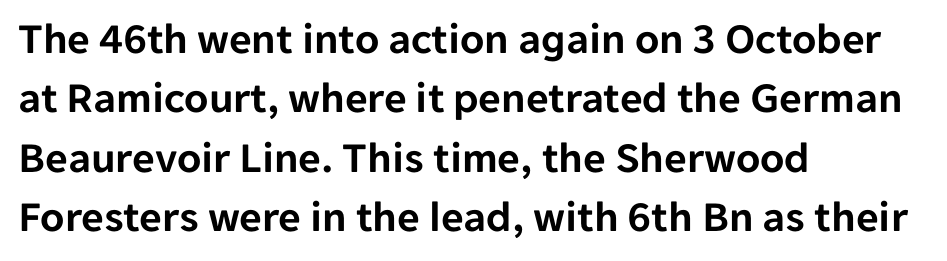
Default kerning and tracking; the words read as compact shapes. The characters display no serif detailing; their extremities are plain. Letters rest on an invisible, unmarked baseline. Line spacing here is normal.
